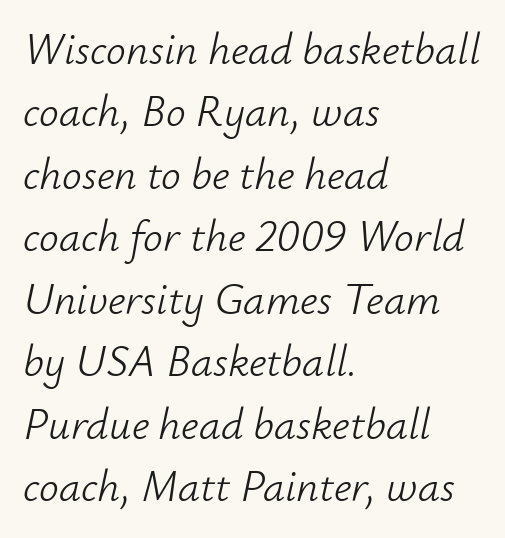
Q: Is the text bold? A: No.
Q: Is the text italic (slanted)? A: Yes, it leans right by about 12 degrees.
Q: Is the text underlined? A: No.
Q: How is the paragraph aligned? A: Left-aligned.
Q: Is the spacing between letters normal or unusually wide? A: Normal.
Q: Is the spacing between lines tight, normal or loose? A: Normal.
Q: Width (condensed, normal, or wide)? A: Normal.
Q: Stroke contrast? A: Low.
Q: x-height? A: Small.
Q: Monospaced? A: No.
